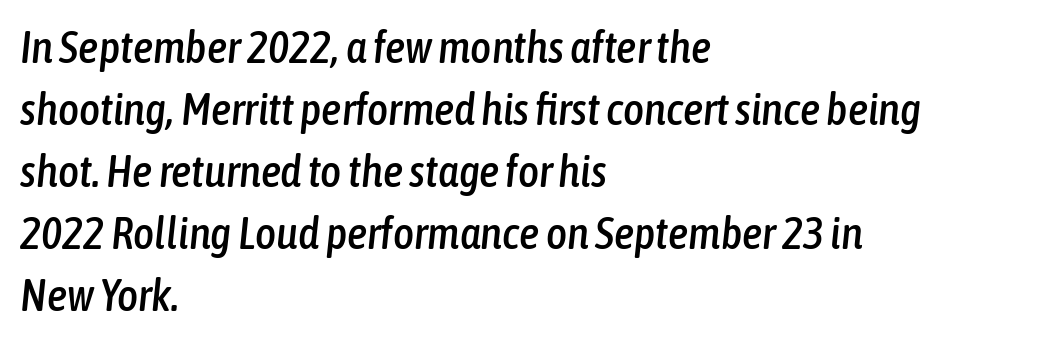
{"italic": "yes", "lean": "right", "slant_degrees": 6, "width": "condensed", "stroke_contrast": "low", "x_height": "medium", "monospaced": "no", "underline": "no", "align": "left", "line_spacing": "normal", "line_spacing_ratio": 1.38, "letter_spacing": "normal", "letter_spacing_em": 0.0, "glyph_px": 45}
